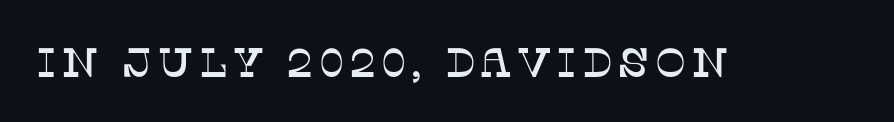
The image shows 41 px serif type, upright; set not underlined; low stroke contrast and a large x-height.
